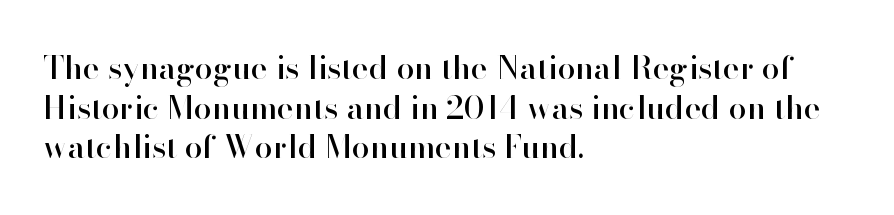
{"serif": "no", "italic": "no", "width": "normal", "stroke_contrast": "high", "x_height": "small", "monospaced": "no", "underline": "no", "align": "left", "line_spacing_ratio": 1.24, "letter_spacing": "normal", "letter_spacing_em": 0.0, "glyph_px": 32}
